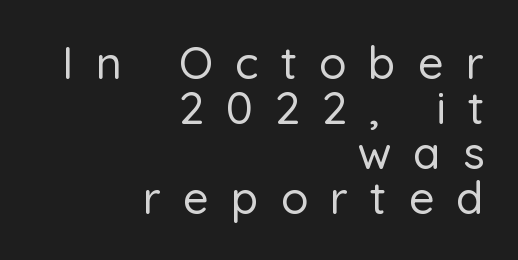
{"serif": "no", "italic": "no", "width": "normal", "stroke_contrast": "low", "x_height": "medium", "monospaced": "no", "underline": "no", "align": "right", "line_spacing": "tight", "line_spacing_ratio": 1.0, "letter_spacing": "wide", "letter_spacing_em": 0.49, "glyph_px": 45}
